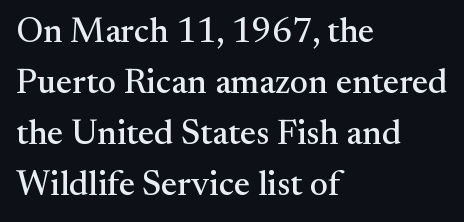
Q: Is the text italic (slanted)? A: No, it is upright.
Q: Is the typeface a serif or a sans-serif typeface? A: Serif.
Q: Is the text underlined? A: No.
Q: How is the paragraph aligned? A: Left-aligned.
Q: Is the spacing between letters normal or unusually wide? A: Normal.
Q: Is the spacing between lines tight, normal or loose? A: Normal.
Q: Width (condensed, normal, or wide)? A: Normal.
Q: Stroke contrast? A: Medium.
Q: x-height? A: Small.
Q: Monospaced? A: No.
